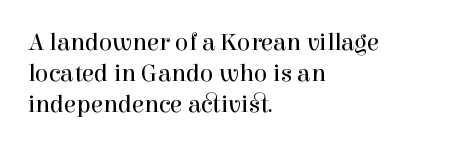
A light-to-regular cut is what we see here. Clear beneath every line of the passage. Vertical strokes here are truly vertical. The passage shown has conventional tracking throughout. Leftover space on each line is placed entirely after the last word.
